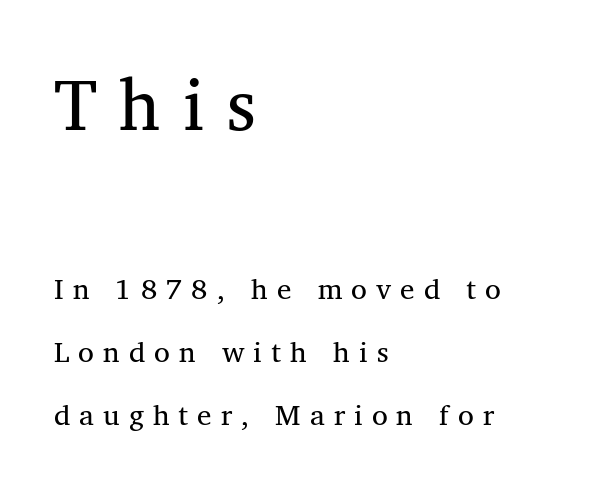
Q: Is the text bold? A: No.
Q: Is the text italic (slanted)? A: No, it is upright.
Q: Is the typeface a serif or a sans-serif typeface? A: Serif.
Q: Is the text underlined? A: No.
Q: How is the paragraph aligned? A: Left-aligned.
Q: Is the spacing between letters normal or unusually wide? A: Unusually wide.
Q: Is the spacing between lines tight, normal or loose? A: Loose.
Q: Which block of text is set in a larger size, the first (top) or the second (bottom)? A: The first (top) one.
Q: Width (condensed, normal, or wide)? A: Normal.
Q: Stroke contrast? A: Medium.
Q: x-height? A: Medium.
Q: Monospaced? A: No.
